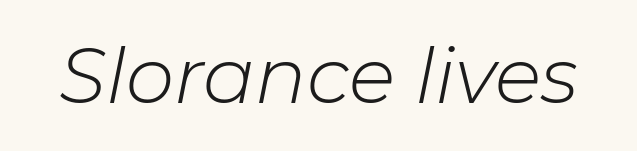
A typesetter would call this zero additional tracking. Descender tails drop into unmarked territory. Is this a fixed-width face? No — the glyphs have proportional, varying widths. If you drew a line through each stem, it would be angled. Counters stay open thanks to moderate or lighter strokes.
